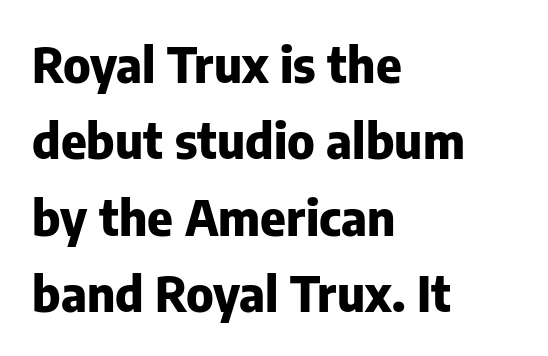
The passage shown has conventional tracking throughout. Nope, not italic — everything's standing straight. Regular leading. The space directly below the letters is spotless. Compared with a centered layout, this one pins lines to the left instead. A typesetter would call this proportional, since set widths differ per character.
